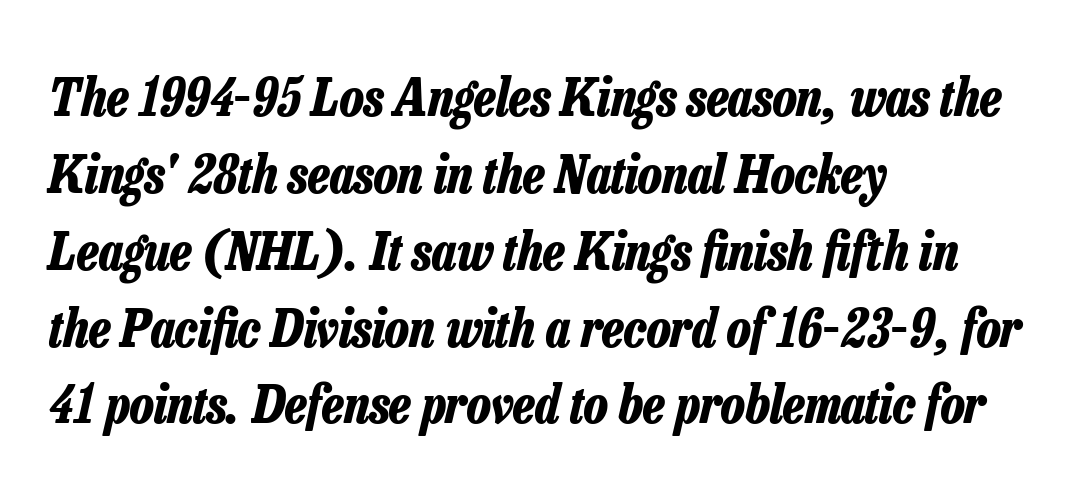
The image shows 53 px bold, condensed type, italic (leaning right); set left-aligned, normal line spacing (1.45x), normal letter spacing, not underlined; low stroke contrast and a medium x-height.
